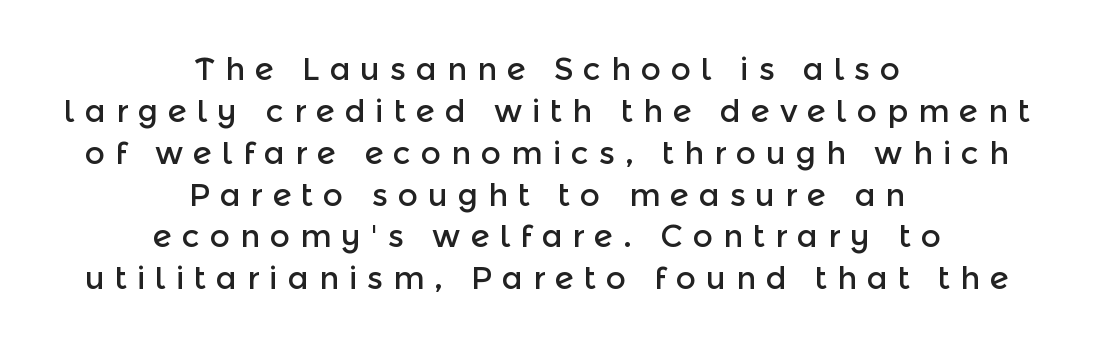
{"serif": "no", "italic": "no", "width": "normal", "x_height": "medium", "monospaced": "no", "underline": "no", "align": "center", "line_spacing": "normal", "line_spacing_ratio": 1.35, "letter_spacing": "wide", "letter_spacing_em": 0.32, "glyph_px": 31}
